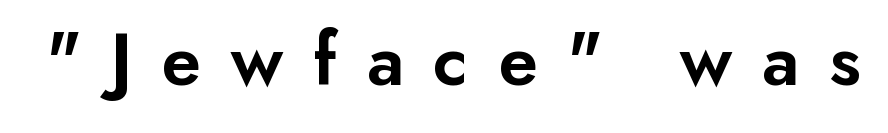
This sample uses an upright cut, with every glyph sitting square on the baseline. These lines are rendered in a variable-pitch font. Its strokes are somewhat broadened, the hallmark of semibold type. Nope, no serifs anywhere on these letters. Glyph-to-glyph distance is far greater than everyday printed text. Lines of text with bare space underneath.
